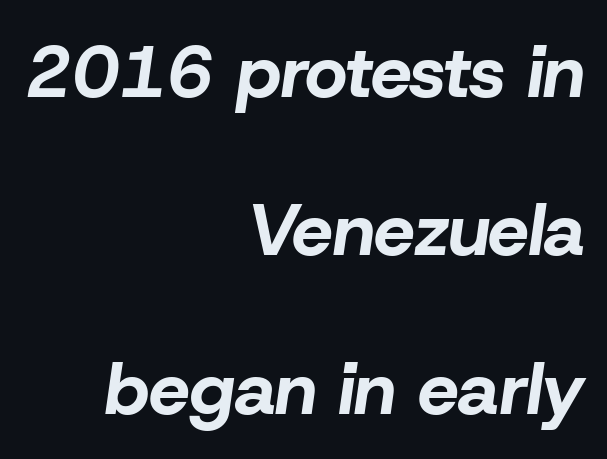
Q: Is the text bold? A: Yes.
Q: Is the text italic (slanted)? A: Yes, it leans right by about 8 degrees.
Q: Is the text underlined? A: No.
Q: How is the paragraph aligned? A: Right-aligned.
Q: Is the spacing between letters normal or unusually wide? A: Normal.
Q: Is the spacing between lines tight, normal or loose? A: Loose.
Q: Width (condensed, normal, or wide)? A: Normal.
Q: Stroke contrast? A: Low.
Q: x-height? A: Medium.
Q: Monospaced? A: No.
